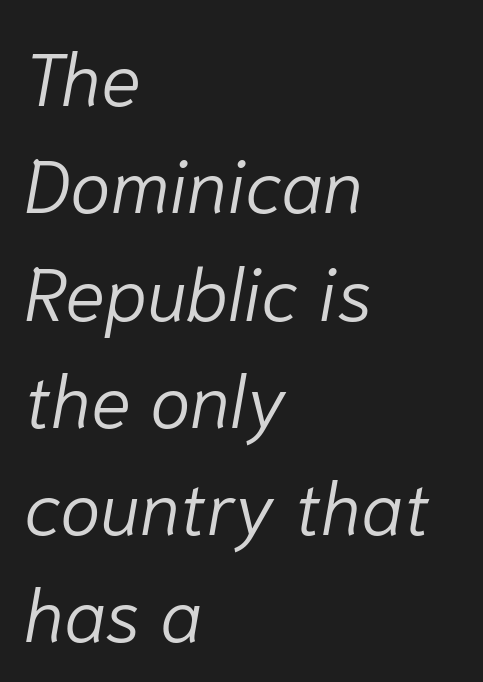
The image shows 74 px light type, italic (leaning right); set left-aligned, normal line spacing (1.45x), normal letter spacing, not underlined; low stroke contrast and a medium x-height.
